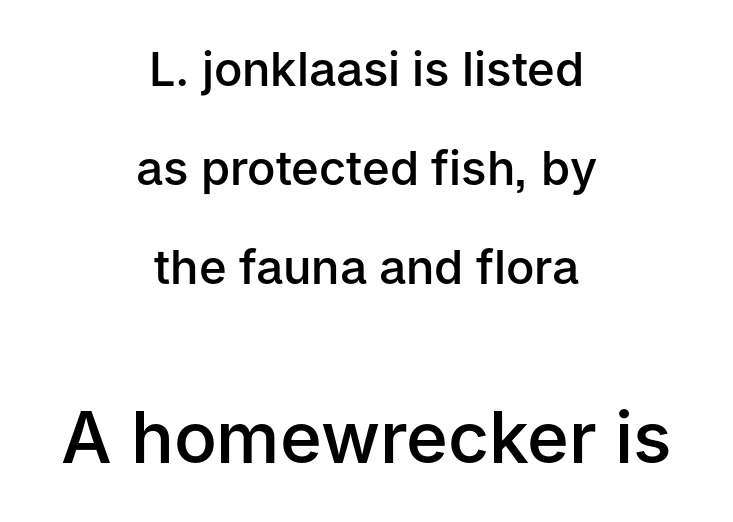
The image shows 71 px semibold sans-serif type, upright; set centered, loose line spacing (2.11x), normal letter spacing, not underlined; the second (bottom) block is 1.51x larger; low stroke contrast and a medium x-height.
